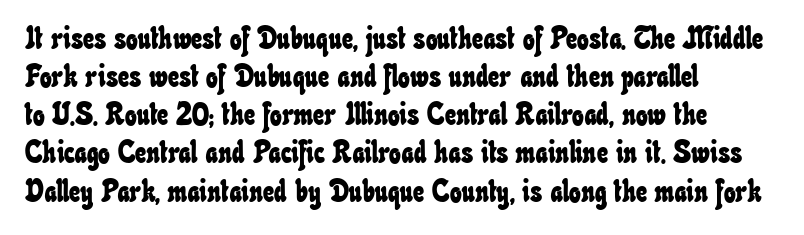
{"width": "condensed", "stroke_contrast": "low", "x_height": "small", "monospaced": "no", "underline": "no", "align": "left", "line_spacing_ratio": 1.23, "letter_spacing": "normal", "letter_spacing_em": 0.0, "glyph_px": 31}
